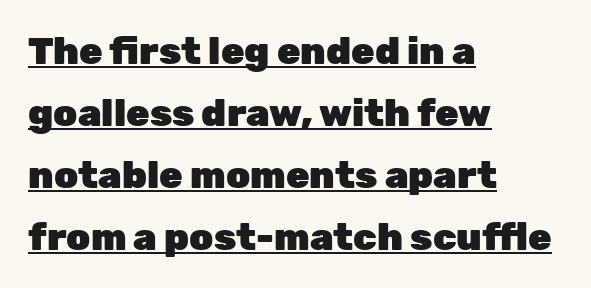
Does extra space separate the letters? No, they use regular spacing. Vertical spacing — default. Nothing sits at the stroke ends, so this counts as sans-serif. Do the letters lean? They stand straight. Reading down the block, your eye returns to a fixed left position each line.
